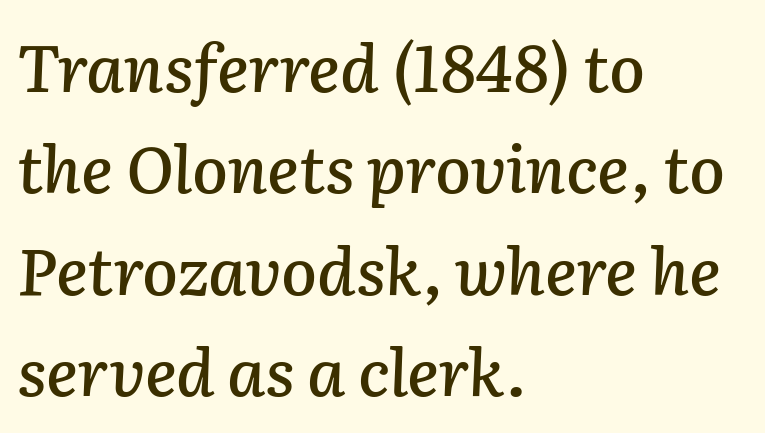
The image shows 65 px text type, italic (leaning right); set left-aligned, normal line spacing (1.56x), normal letter spacing, not underlined; low stroke contrast and a medium x-height.
